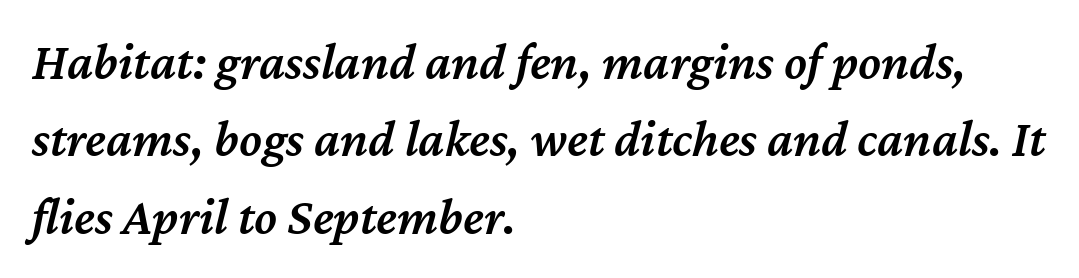
Q: Is the text bold? A: Semi-bold.
Q: Is the text italic (slanted)? A: Yes, it leans right by about 12 degrees.
Q: Is the text underlined? A: No.
Q: How is the paragraph aligned? A: Left-aligned.
Q: Is the spacing between letters normal or unusually wide? A: Normal.
Q: Is the spacing between lines tight, normal or loose? A: Normal.
Q: Width (condensed, normal, or wide)? A: Normal.
Q: Stroke contrast? A: Medium.
Q: x-height? A: Medium.
Q: Monospaced? A: No.
